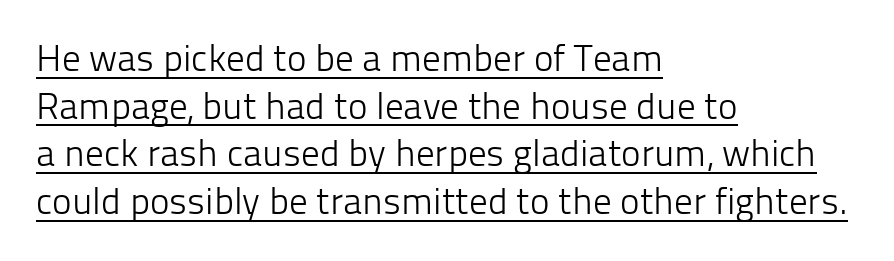
{"serif": "no", "italic": "no", "bold": "no", "weight": "light", "width": "normal", "stroke_contrast": "low", "x_height": "medium", "monospaced": "no", "underline": "yes", "align": "left", "line_spacing": "normal", "line_spacing_ratio": 1.29, "letter_spacing": "normal", "letter_spacing_em": 0.0, "glyph_px": 37}
